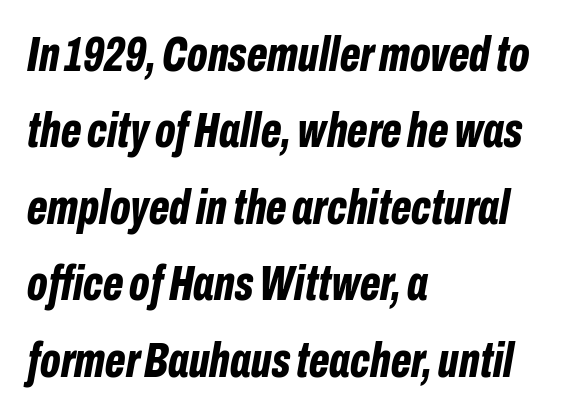
The face used here is proportionally spaced, like ordinary book or web type. Would a proofreader flag this as italicized? Yes. Evenly set lines give the paragraph a standard silhouette. Strokes here are thick enough to call this a true bold.
